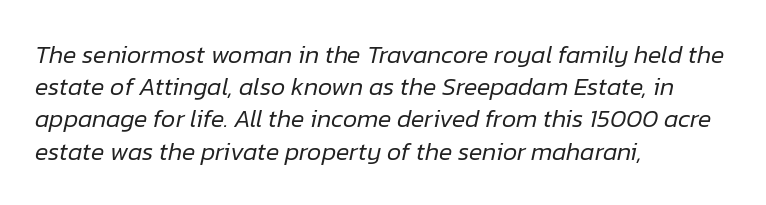
The whole block is typeset with a tilt. Has an underline been added? It has not. Leftover space on each line is placed entirely after the last word. The gaps between neighbouring characters are ordinary and unremarkable. Compared with typical paragraphs, the rows here are spaced about the same. No letter is thick-stroked: the sample isn't bold.
